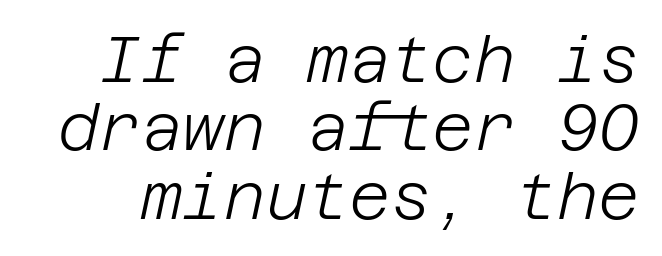
{"italic": "yes", "lean": "right", "slant_degrees": 12, "bold": "no", "weight": "light", "width": "normal", "stroke_contrast": "low", "x_height": "large", "underline": "no", "line_spacing": "tight", "line_spacing_ratio": 1.07, "letter_spacing": "normal", "letter_spacing_em": 0.0, "glyph_px": 64}
